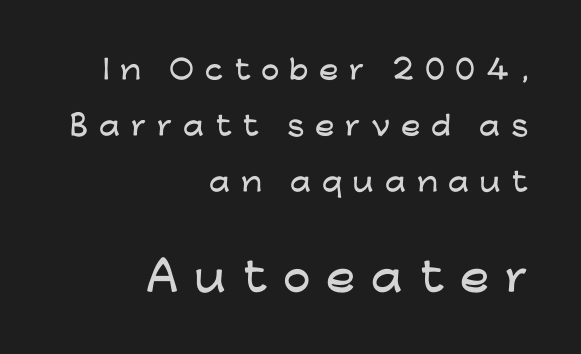
{"serif": "no", "italic": "no", "width": "wide", "stroke_contrast": "low", "x_height": "medium", "monospaced": "no", "underline": "no", "align": "right", "line_spacing": "loose", "line_spacing_ratio": 2.15, "letter_spacing": "wide", "letter_spacing_em": 0.41, "larger_block": "second", "size_ratio": 1.5, "glyph_px": 39}
